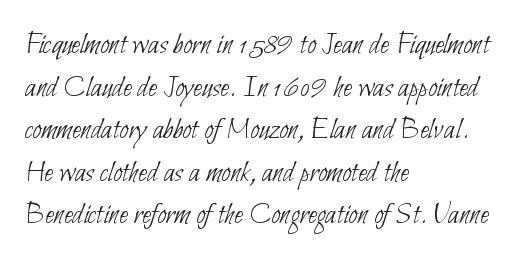
Q: Is the text bold? A: No.
Q: Is the typeface a serif or a sans-serif typeface? A: Sans-serif.
Q: Is the text underlined? A: No.
Q: How is the paragraph aligned? A: Left-aligned.
Q: Is the spacing between letters normal or unusually wide? A: Normal.
Q: Is the spacing between lines tight, normal or loose? A: Normal.
Q: Width (condensed, normal, or wide)? A: Condensed.
Q: Stroke contrast? A: Low.
Q: x-height? A: Small.
Q: Monospaced? A: No.
